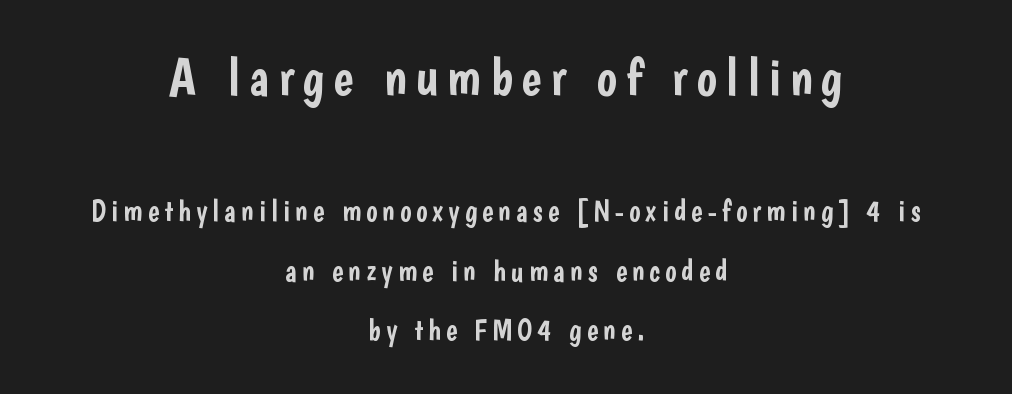
Q: Is the text italic (slanted)? A: No, it is upright.
Q: Is the typeface a serif or a sans-serif typeface? A: Sans-serif.
Q: Is the text underlined? A: No.
Q: How is the paragraph aligned? A: Centered.
Q: Is the spacing between lines tight, normal or loose? A: Loose.
Q: Which block of text is set in a larger size, the first (top) or the second (bottom)? A: The first (top) one.
Q: Width (condensed, normal, or wide)? A: Condensed.
Q: Stroke contrast? A: Low.
Q: x-height? A: Medium.
Q: Monospaced? A: No.
